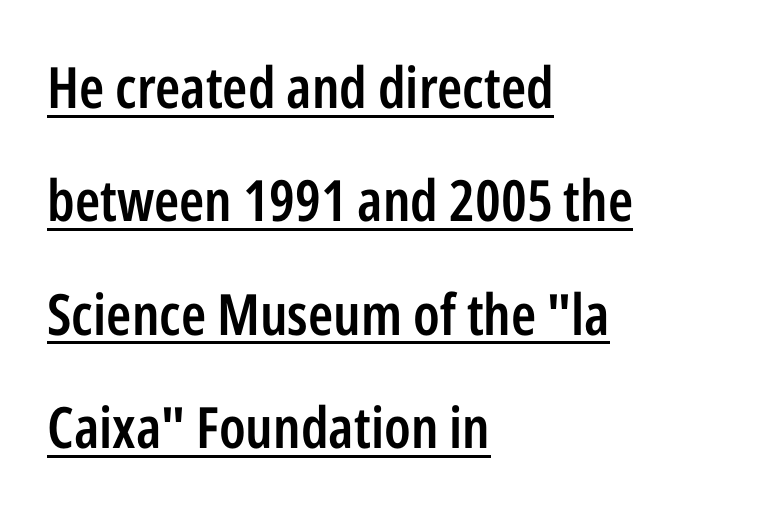
The image shows 57 px semibold, condensed sans-serif type, upright; set left-aligned, loose line spacing (1.99x), normal letter spacing, underlined; low stroke contrast and a medium x-height.
